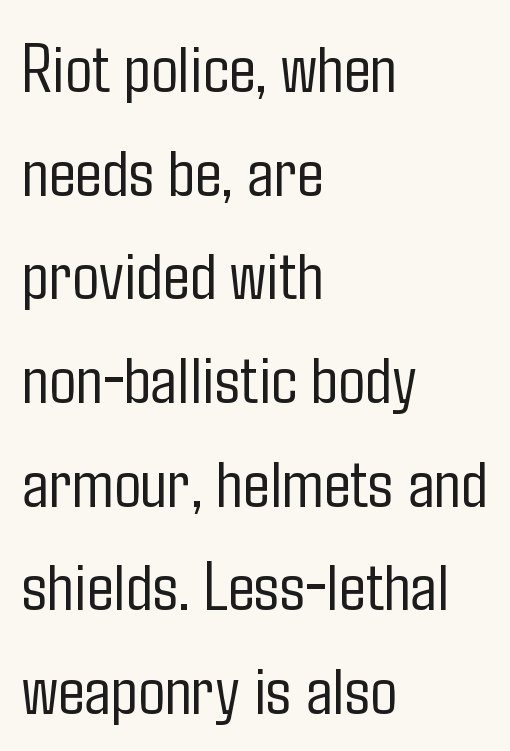
The image shows 71 px light, condensed sans-serif type, upright; set left-aligned, normal line spacing (1.46x), normal letter spacing, not underlined; low stroke contrast and a medium x-height.
